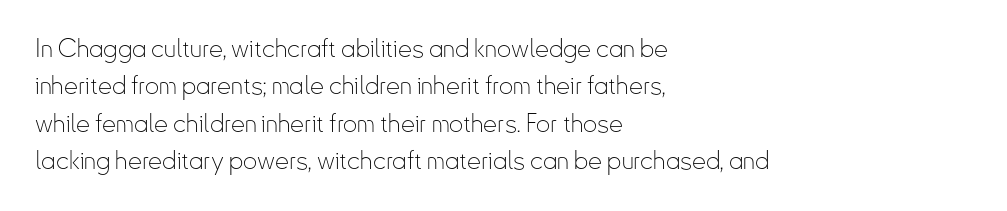
The image shows 25 px text type, upright; set left-aligned, normal line spacing (1.5x), normal letter spacing, not underlined.
